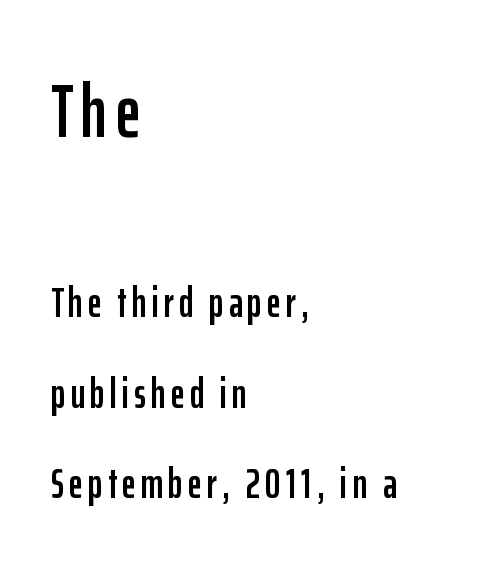
Top chunk: large. Bottom chunk: small. Unmarked baselines from the first word to the last. Compared with typical paragraphs, the rows here are farther apart. All the whitespace from short lines collects on the right. You can tell it's not italic because the verticals are truly vertical.
